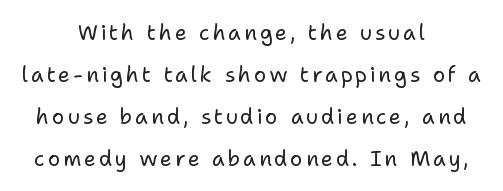
{"italic": "no", "bold": "no", "underline": "no", "align": "center", "line_spacing": "loose", "line_spacing_ratio": 2.0, "glyph_px": 21}
